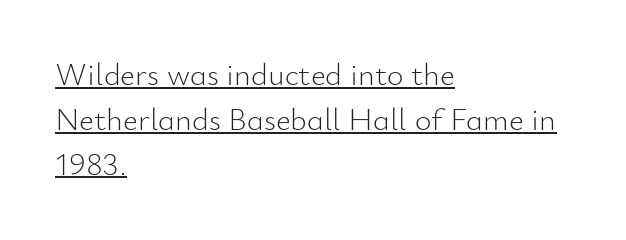
These lines were composed using upright roman letters. Letterform terminals end flat and unadorned throughout the passage. No letter is thick-stroked: the sample isn't bold. The face used here is proportionally spaced, like ordinary book or web type. The typesetter chose a ragged-right arrangement here.
